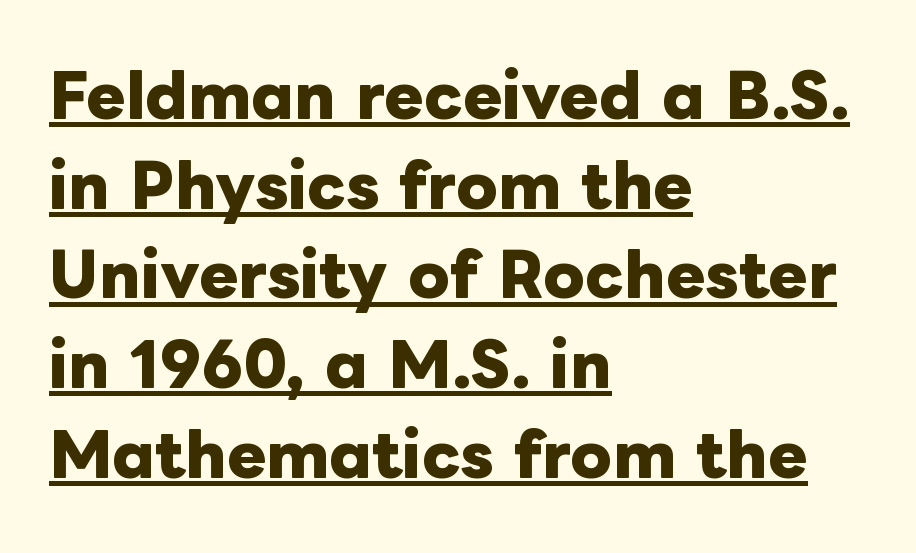
Q: Is the text bold? A: Yes.
Q: Is the text italic (slanted)? A: No, it is upright.
Q: Is the text underlined? A: Yes.
Q: How is the paragraph aligned? A: Left-aligned.
Q: Is the spacing between letters normal or unusually wide? A: Normal.
Q: Is the spacing between lines tight, normal or loose? A: Normal.
Q: Width (condensed, normal, or wide)? A: Normal.
Q: Stroke contrast? A: Low.
Q: x-height? A: Medium.
Q: Monospaced? A: No.
